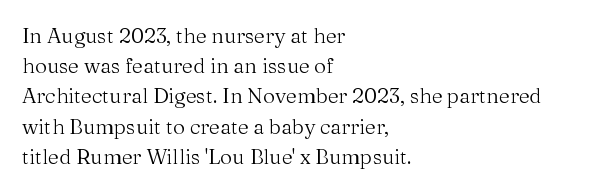
The image shows 21 px text type, upright; set left-aligned, normal line spacing (1.44x), normal letter spacing, not underlined.
